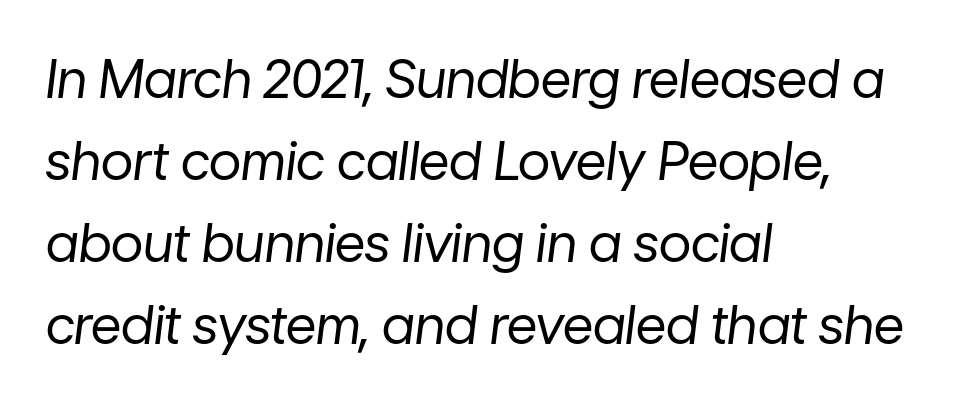
These glyphs show unthickened strokes, regular width or finer. The space beneath each line is pristine and unruled. Line beginnings align vertically; line endings do not. Designer's note — italics engaged.
